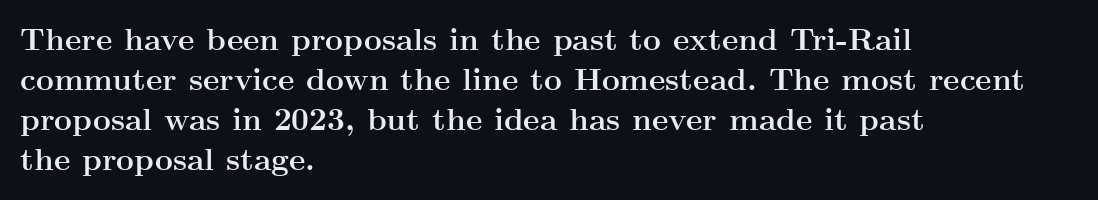
The sample has been set heavy, in full bold. Glance below the letters and you will spot only blank space. Caption: standard tracking, unaltered. The rendering anchors every line to the left-hand side. Varying glyph widths throughout — classic text-font behaviour. Ordinary non-slanted type is in use.
